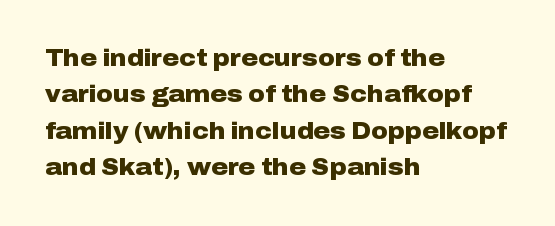
The text block is weighted toward the left margin, trailing off unevenly rightward. These lines carry a lot of weight — the face is fully bold. The letters stand upright; this is a roman face. Each row of text sits above clean, open space. This rendering leaves character spacing at its baseline value.
